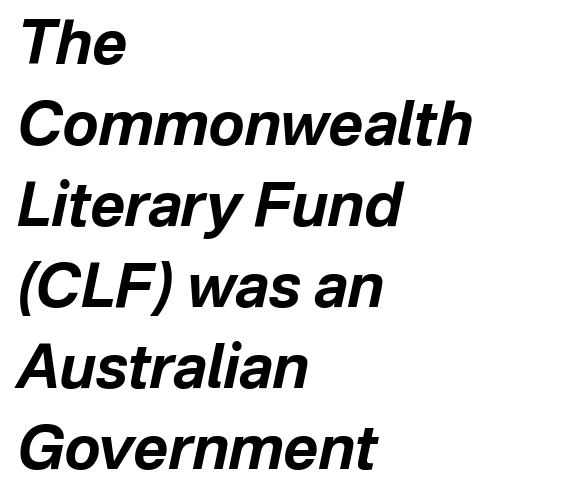
The image shows 60 px bold type, italic (leaning right); set left-aligned, normal line spacing (1.35x), normal letter spacing, not underlined; low stroke contrast and a medium x-height.
